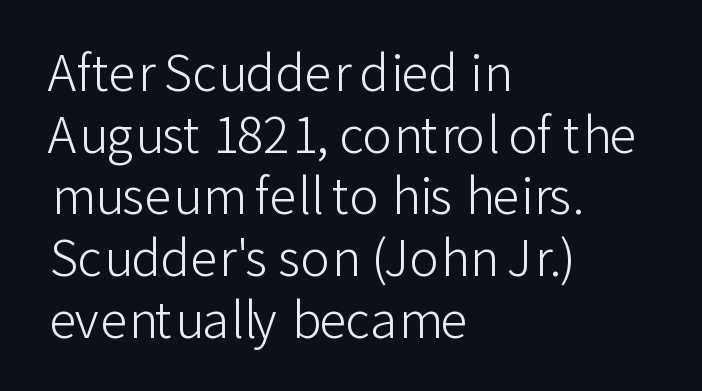
{"serif": "no", "italic": "no", "bold": "no", "weight": "light", "width": "normal", "stroke_contrast": "low", "x_height": "medium", "monospaced": "no", "underline": "no", "align": "left", "line_spacing": "normal", "line_spacing_ratio": 1.26, "letter_spacing": "normal", "letter_spacing_em": 0.0, "glyph_px": 49}
